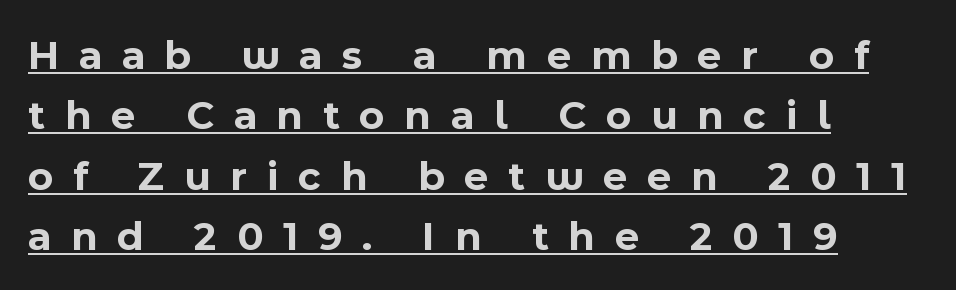
Q: Is the text bold? A: Yes.
Q: Is the text italic (slanted)? A: No, it is upright.
Q: Is the typeface a serif or a sans-serif typeface? A: Sans-serif.
Q: Is the text underlined? A: Yes.
Q: How is the paragraph aligned? A: Left-aligned.
Q: Is the spacing between letters normal or unusually wide? A: Unusually wide.
Q: Is the spacing between lines tight, normal or loose? A: Normal.
Q: Width (condensed, normal, or wide)? A: Normal.
Q: x-height? A: Medium.
Q: Monospaced? A: No.
